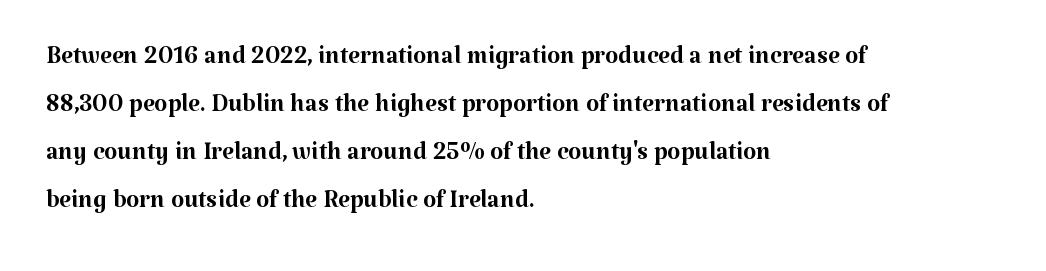
Q: Is the text bold? A: No.
Q: Is the text italic (slanted)? A: No, it is upright.
Q: Is the typeface a serif or a sans-serif typeface? A: Serif.
Q: Is the text underlined? A: No.
Q: How is the paragraph aligned? A: Left-aligned.
Q: Is the spacing between letters normal or unusually wide? A: Normal.
Q: Is the spacing between lines tight, normal or loose? A: Normal.
Q: Width (condensed, normal, or wide)? A: Normal.
Q: Stroke contrast? A: Medium.
Q: x-height? A: Medium.
Q: Monospaced? A: No.
